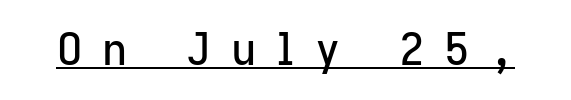
Is there an underline? Yes — a line sits under the letters. Rendered with straight, roman letterforms. The letterforms stand isolated, each surrounded by extra space. The face used here is proportionally spaced, like ordinary book or web type. A typesetter would label this face a sans.
